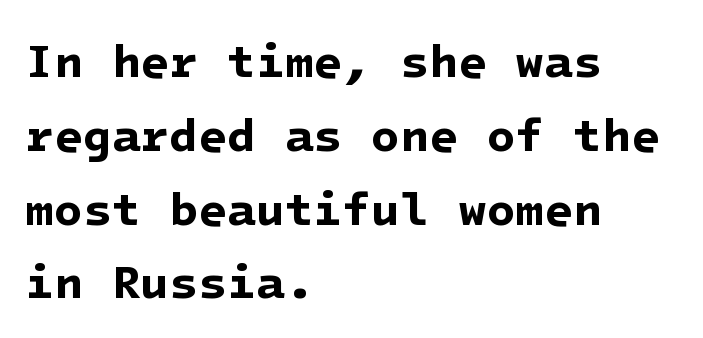
{"serif": "no", "bold": "yes", "weight": "bold", "width": "normal", "stroke_contrast": "low", "x_height": "medium", "underline": "no", "align": "left", "line_spacing": "normal", "line_spacing_ratio": 1.57, "letter_spacing": "normal", "letter_spacing_em": 0.0, "glyph_px": 47}
